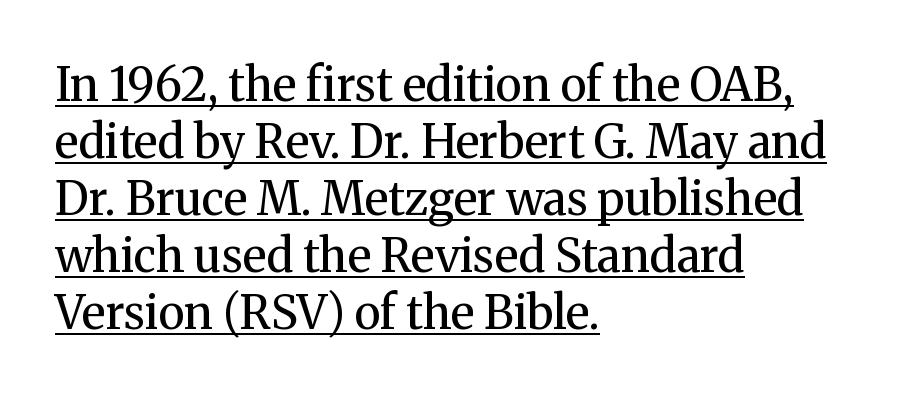
The image shows 46 px regular-weight serif type, upright; set left-aligned, line spacing 1.24x, normal letter spacing, underlined; medium stroke contrast and a medium x-height.
